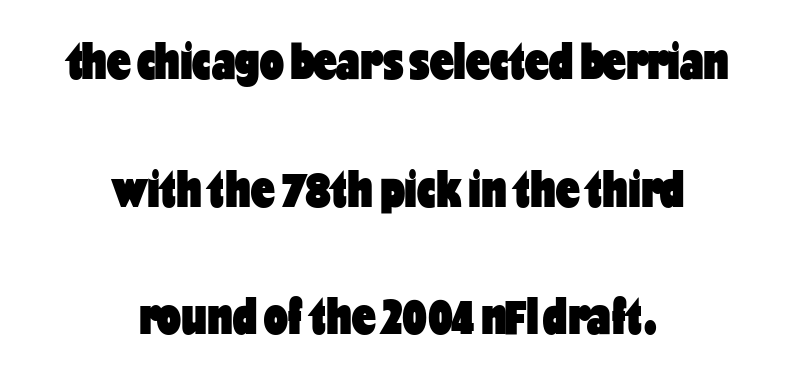
The image shows 53 px heavy, condensed sans-serif type, upright; set centered, loose line spacing (2.41x), normal letter spacing, not underlined; low stroke contrast and a medium x-height.
